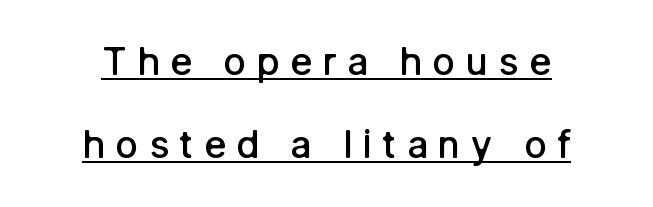
Spacing between characters has been opened up far beyond the box default. Notice the wide empty band between every row — that's loose leading. Tall strokes in this sample are plumb rather than angled. You can tell from the bare stems that sans-serif type was used. Is this a fixed-width face? No — the glyphs have proportional, varying widths. Like a heading marked for emphasis, these lines bear an underscore.
